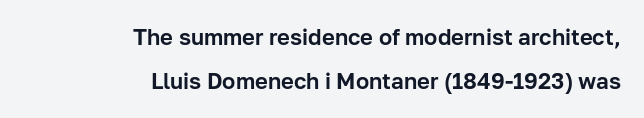
Q: Is the text italic (slanted)? A: No, it is upright.
Q: Is the text underlined? A: No.
Q: How is the paragraph aligned? A: Right-aligned.
Q: Is the spacing between letters normal or unusually wide? A: Normal.
Q: Is the spacing between lines tight, normal or loose? A: Loose.
